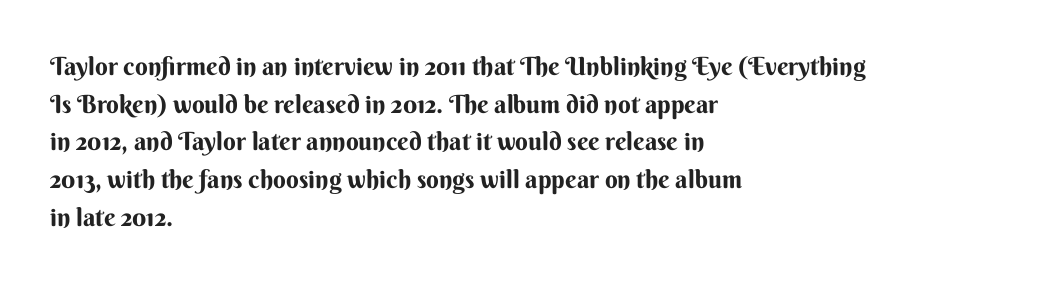
Q: Is the text bold? A: Yes.
Q: Is the text italic (slanted)? A: No, it is upright.
Q: Is the text underlined? A: No.
Q: How is the paragraph aligned? A: Left-aligned.
Q: Is the spacing between letters normal or unusually wide? A: Normal.
Q: Is the spacing between lines tight, normal or loose? A: Normal.
